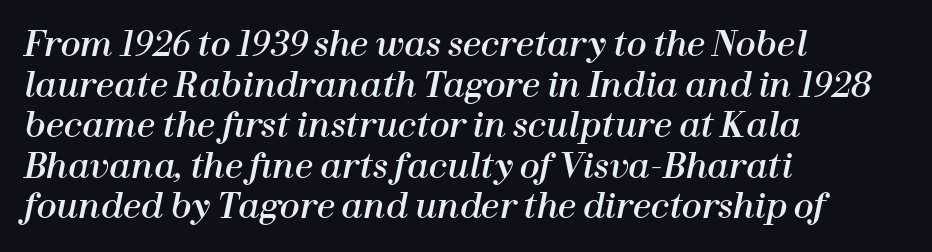
Q: Is the text italic (slanted)? A: Yes, it leans right by about 12 degrees.
Q: Is the text underlined? A: No.
Q: How is the paragraph aligned? A: Left-aligned.
Q: Is the spacing between letters normal or unusually wide? A: Normal.
Q: Width (condensed, normal, or wide)? A: Normal.
Q: Stroke contrast? A: High.
Q: x-height? A: Medium.
Q: Monospaced? A: No.
